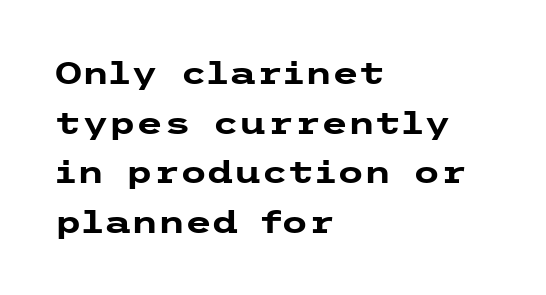
The image shows 31 px heavy, wide sans-serif type, upright; set left-aligned, normal line spacing (1.6x), normal letter spacing, not underlined; low stroke contrast and a medium x-height.
